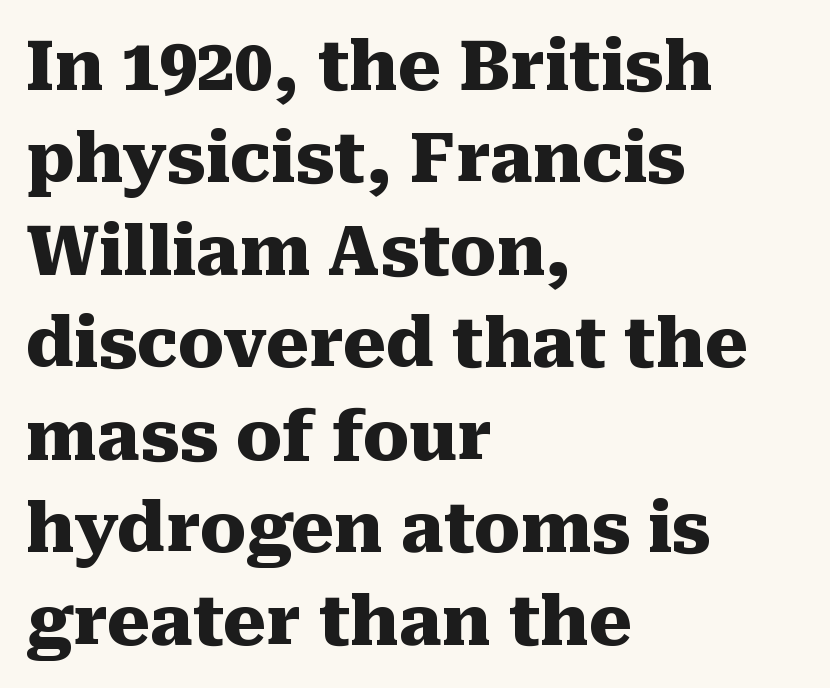
Q: Is the text bold? A: Yes.
Q: Is the text italic (slanted)? A: No, it is upright.
Q: Is the typeface a serif or a sans-serif typeface? A: Serif.
Q: Is the text underlined? A: No.
Q: How is the paragraph aligned? A: Left-aligned.
Q: Is the spacing between letters normal or unusually wide? A: Normal.
Q: Is the spacing between lines tight, normal or loose? A: Normal.
Q: Width (condensed, normal, or wide)? A: Normal.
Q: Stroke contrast? A: Medium.
Q: x-height? A: Medium.
Q: Monospaced? A: No.
